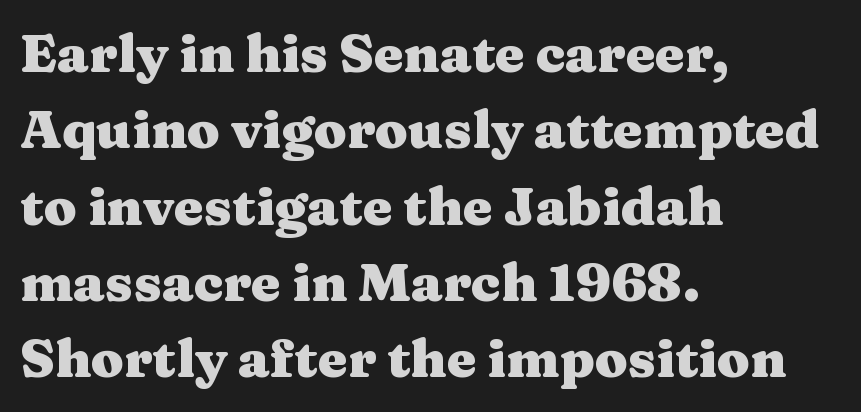
Compared with typical paragraphs, the rows here are spaced about the same. Only glyphs here, with clear space below each row. The rag falls on the right side of this text block. Plenty of ink on the page — the face is bold. Note the varied advance widths — an 'i' is clearly narrower than an 'm'.
